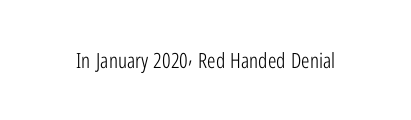
Q: Is the text bold? A: No.
Q: Is the text italic (slanted)? A: No, it is upright.
Q: Is the text underlined? A: No.
Q: Is the spacing between letters normal or unusually wide? A: Normal.
